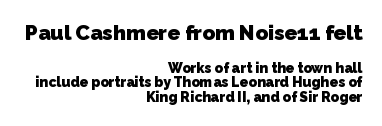
The characters look thick and weighty, a clear bold. Look at the glyph heights: the upper group is clearly the bigger setting. Descenders hang freely into open space. Short note: letters normally spaced.
